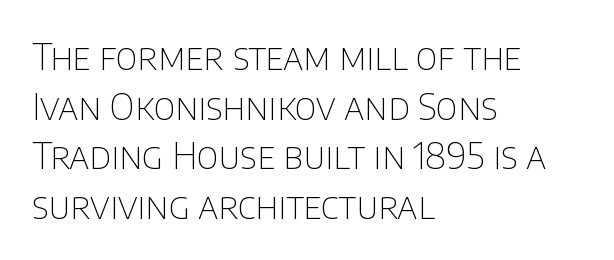
Q: Is the text bold? A: No.
Q: Is the text italic (slanted)? A: No, it is upright.
Q: Is the typeface a serif or a sans-serif typeface? A: Sans-serif.
Q: Is the text underlined? A: No.
Q: How is the paragraph aligned? A: Left-aligned.
Q: Is the spacing between letters normal or unusually wide? A: Normal.
Q: Is the spacing between lines tight, normal or loose? A: Normal.
Q: Width (condensed, normal, or wide)? A: Normal.
Q: Stroke contrast? A: Low.
Q: x-height? A: Large.
Q: Monospaced? A: No.
